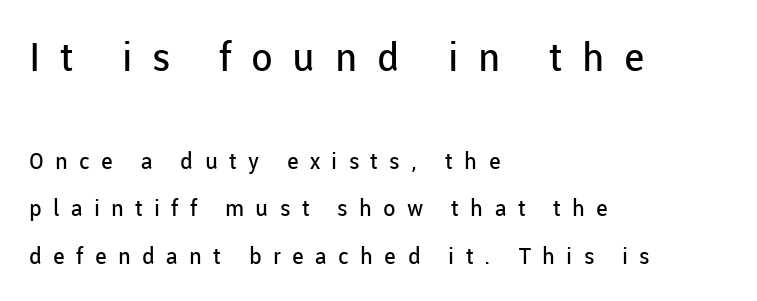
The image shows 40 px regular-weight sans-serif type, upright; set left-aligned, loose line spacing (2.07x), unusually wide letter spacing (+0.49 em), not underlined; the first (top) block is 1.74x larger; low stroke contrast and a medium x-height.
